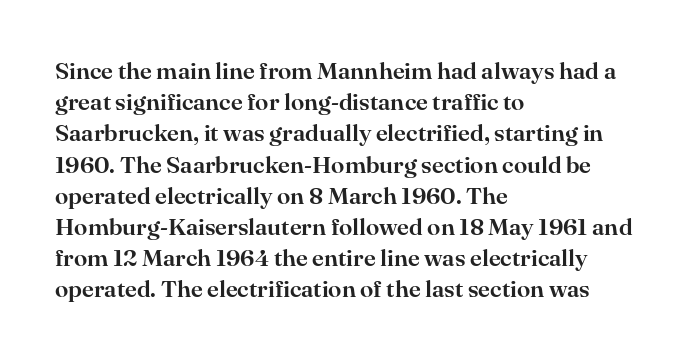
{"italic": "no", "underline": "no", "align": "left", "line_spacing": "normal", "line_spacing_ratio": 1.3, "letter_spacing": "normal", "letter_spacing_em": 0.0, "glyph_px": 24}
